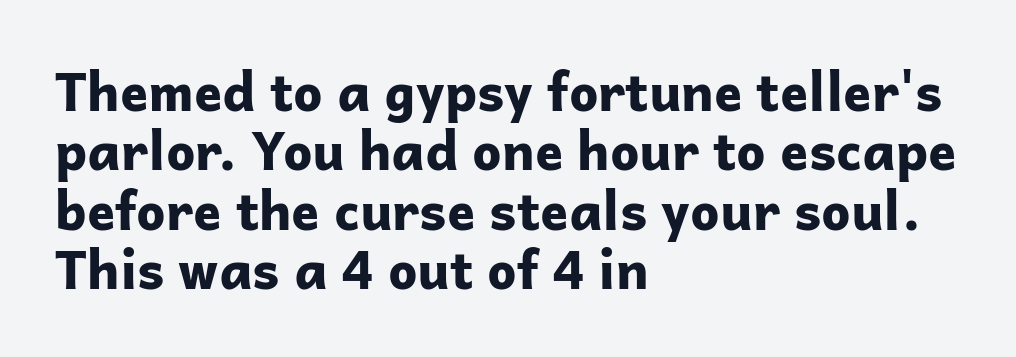
The image shows 52 px bold sans-serif type, upright; set left-aligned, tight line spacing (1.14x), normal letter spacing, not underlined; low stroke contrast and a medium x-height.
